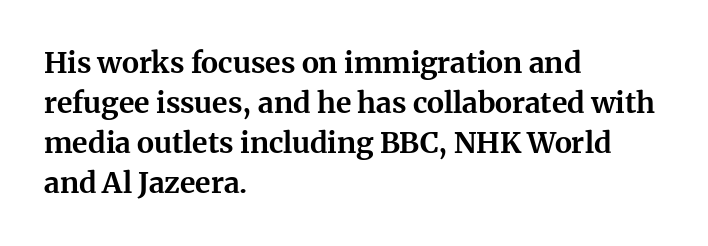
A typesetter would call this zero additional tracking. Is there any slant? The stems are plumb. Spacing verdict: proportional, widths tailored to each character. The setting favours the left margin, as ordinary paragraphs usually do. Decoration check: the copy has no underline.
